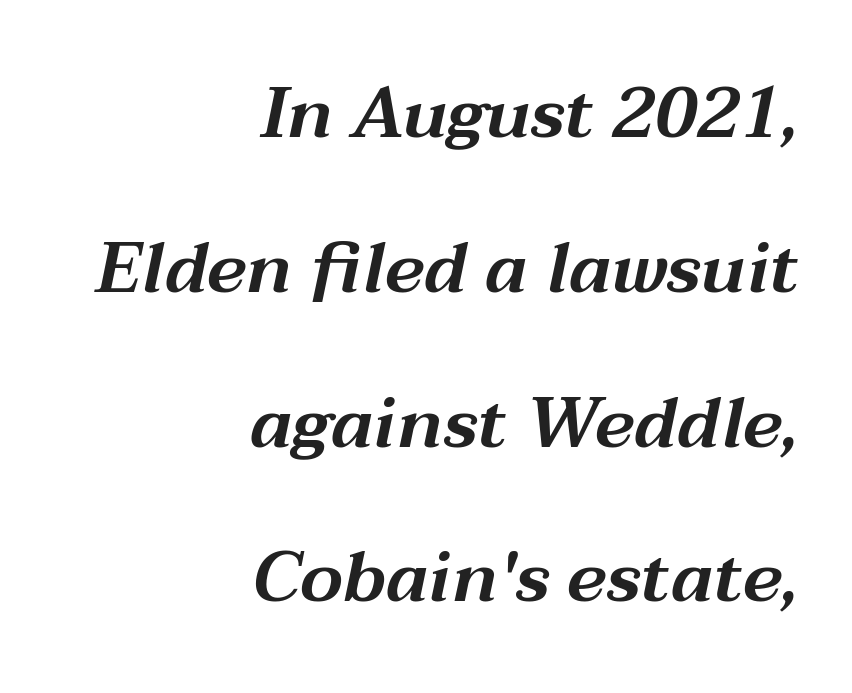
How would I describe the line gaps? Wide and relaxed. Clear beneath every line of the passage. These lines are rendered in a variable-pitch font. Nobody touched the tracking dial on this one. The axis of the letterforms is tilted away from vertical. The rendering anchors every line to the right-hand side.
